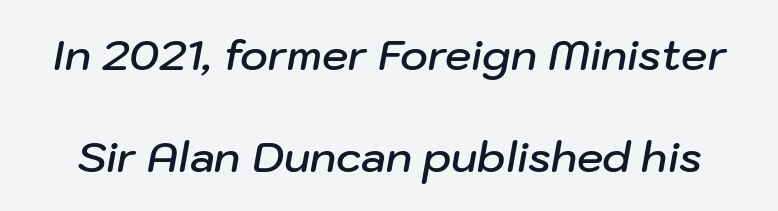
Honestly, the letter spacing is just normal — you wouldn't notice it. Emphasis-style slanted type is in use. Each glyph is drawn with semibold strokes, heavier than normal yet not fully bold. The passage shown is typed in a proportional face where columns would drift. The space beneath each line is pristine and unruled. These lines stand farther apart than default settings would place them.
